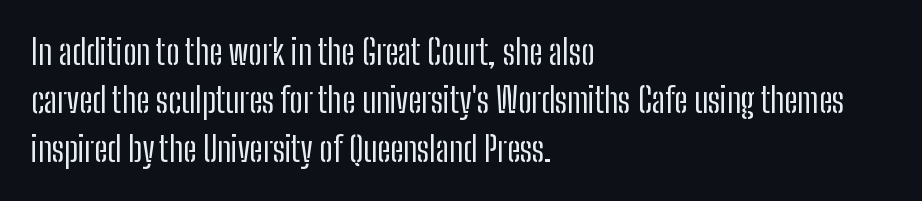
If you drew a line through each stem, it would be perfectly vertical. Leftover space on each line is placed entirely after the last word. Normally led — the rows are evenly, conventionally spaced. Clear beneath every line of the passage. The type is set solid horizontally, with unmodified tracking.
